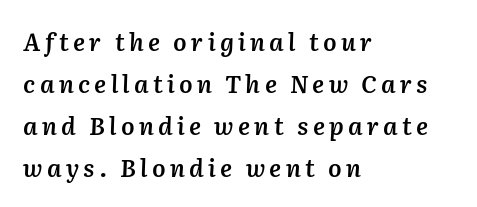
Q: Is the text bold? A: Semi-bold.
Q: Is the text italic (slanted)? A: Yes, it leans right by about 2 degrees.
Q: Is the text underlined? A: No.
Q: How is the paragraph aligned? A: Left-aligned.
